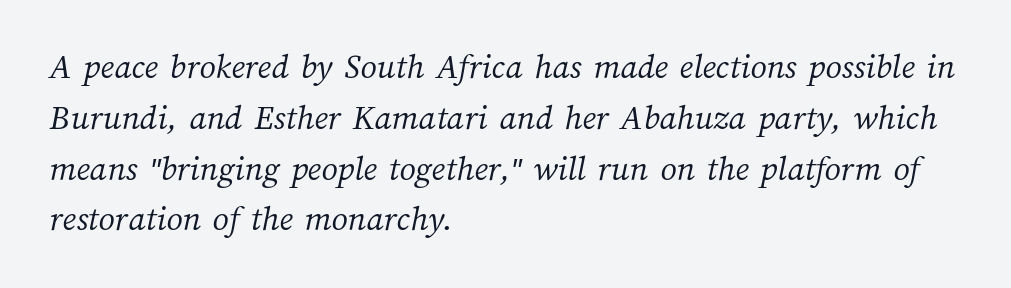
The image shows 36 px light type; set left-aligned, normal line spacing (1.41x), normal letter spacing, not underlined; medium stroke contrast and a medium x-height.
